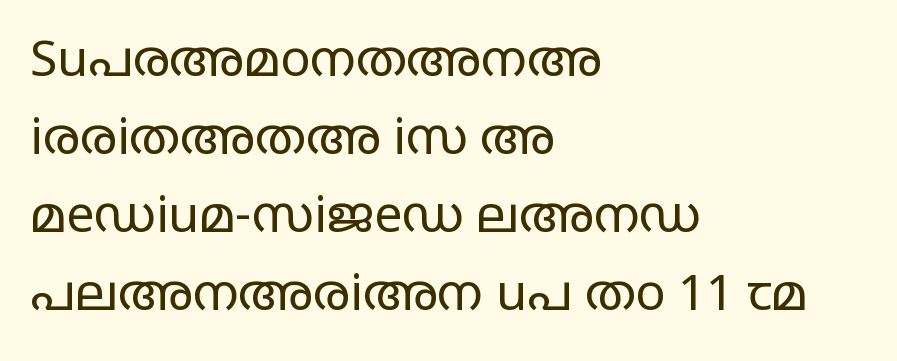
The image shows 50 px regular-weight, wide sans-serif type, upright; set left-aligned, normal line spacing (1.56x), normal letter spacing, not underlined; low stroke contrast and a large x-height.
